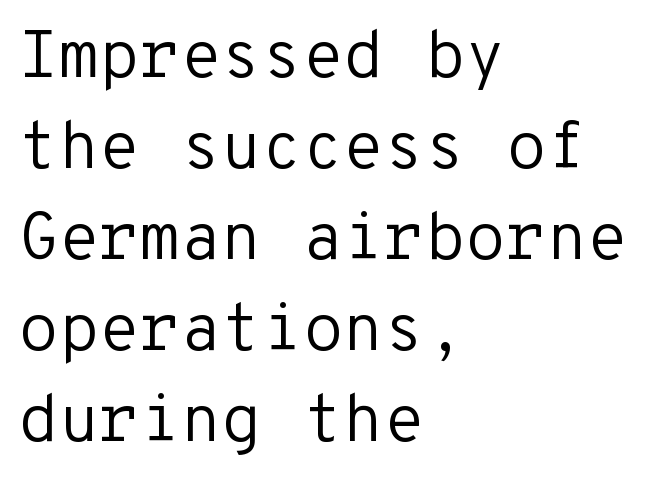
{"serif": "no", "italic": "no", "bold": "no", "weight": "regular", "width": "normal", "stroke_contrast": "low", "x_height": "medium", "monospaced": "yes", "underline": "no", "align": "left", "line_spacing": "normal", "line_spacing_ratio": 1.38, "letter_spacing": "normal", "letter_spacing_em": 0.0, "glyph_px": 66}
